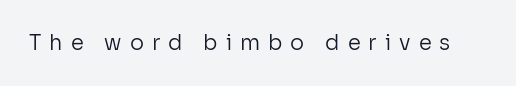
{"italic": "no", "bold": "no", "underline": "no", "letter_spacing": "wide", "letter_spacing_em": 0.38, "glyph_px": 21}
